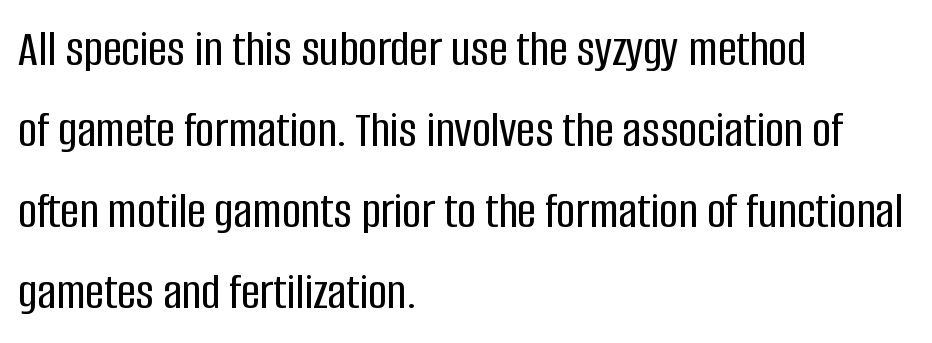
Between one letter and the next there's only the usual sliver of space. Line starts are locked; line ends wander. Rendered with straight, roman letterforms. Beneath every word, the page is bare. In terms of leading, this rendering sits right in the middle. The font family rendered here belongs to the sans-serif group.
